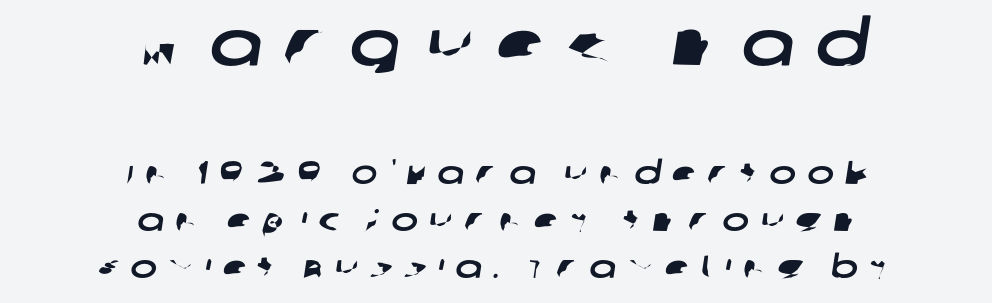
The image shows 63 px wide sans-serif type; set centered, normal line spacing (1.47x), unusually wide letter spacing (+0.35 em), not underlined; the first (top) block is 1.97x larger; low stroke contrast and a large x-height.
